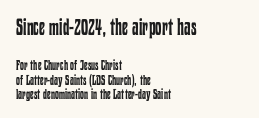
Q: Is the text bold? A: No.
Q: Is the text italic (slanted)? A: No, it is upright.
Q: Is the text underlined? A: No.
Q: How is the paragraph aligned? A: Left-aligned.
Q: Is the spacing between letters normal or unusually wide? A: Normal.
Q: Is the spacing between lines tight, normal or loose? A: Tight.
Q: Which block of text is set in a larger size, the first (top) or the second (bottom)? A: The first (top) one.
